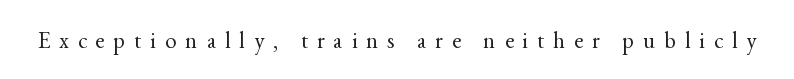
The font sits on the lighter half of the weight spectrum, regular included. Lines of text with bare space underneath. Do the letters lean? They stand straight. Display-style spreading of the glyphs; the letterfit is very open.
